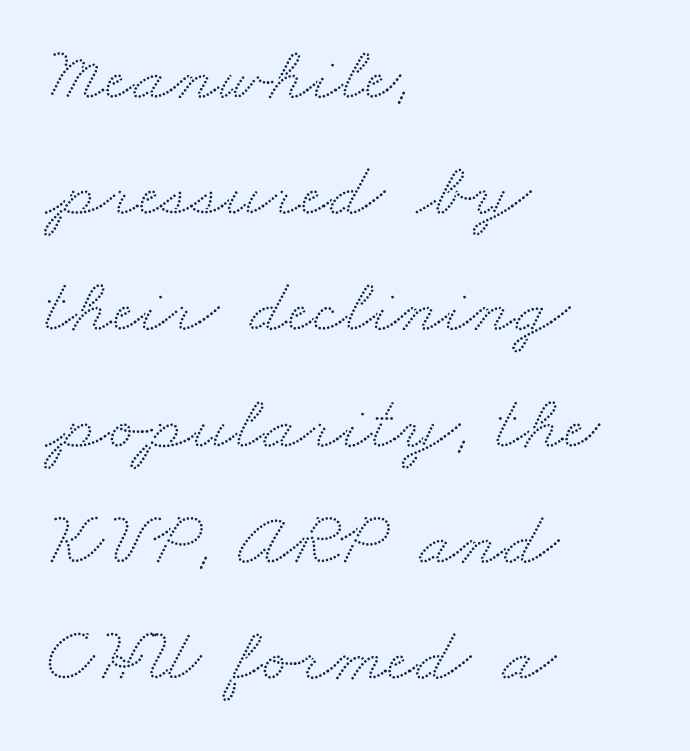
The image shows 78 px wide serif type; set left-aligned, normal line spacing (1.49x), normal letter spacing, not underlined; medium stroke contrast and a small x-height.
